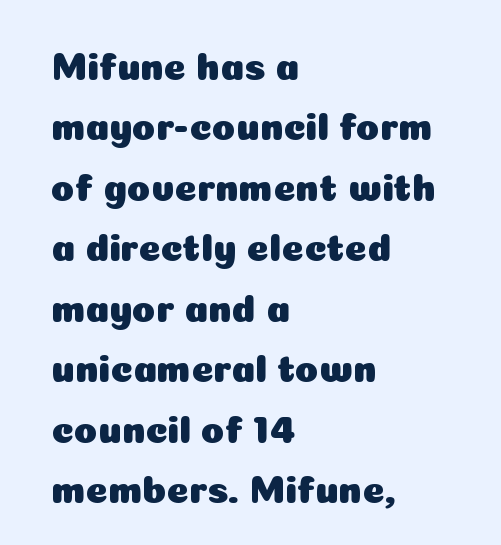
{"serif": "no", "italic": "no", "width": "normal", "stroke_contrast": "low", "x_height": "medium", "monospaced": "no", "underline": "no", "align": "left", "line_spacing": "normal", "line_spacing_ratio": 1.59, "letter_spacing": "normal", "letter_spacing_em": 0.0, "glyph_px": 38}
